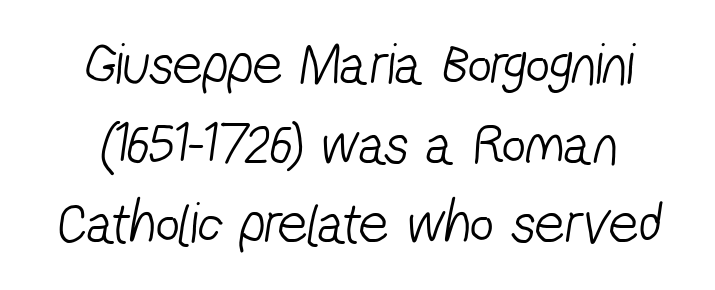
Clear beneath every line of the passage. The font is comparable to plain body text, perhaps lighter. The line texture is even and compact thanks to regular tracking. I'd call this a sans setting — the letters go barefoot.
